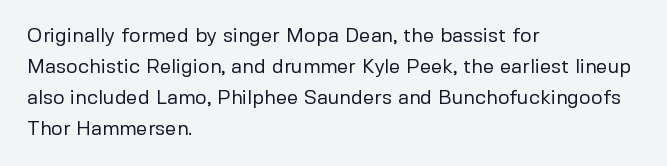
The image shows 20 px text type, upright; set left-aligned, normal line spacing (1.55x), normal letter spacing, not underlined.
